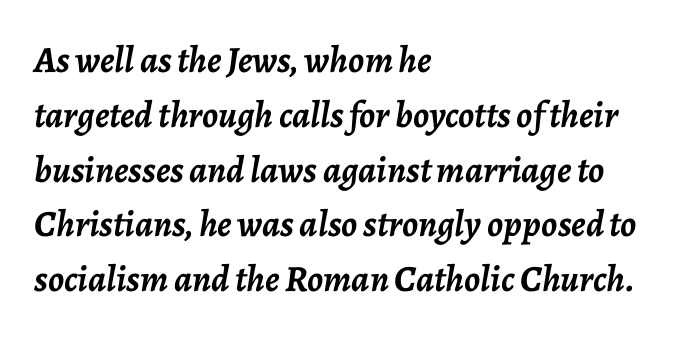
{"italic": "yes", "lean": "right", "slant_degrees": 7, "bold": "yes", "weight": "semibold", "width": "normal", "stroke_contrast": "low", "x_height": "medium", "monospaced": "no", "underline": "no", "align": "left", "line_spacing": "normal", "line_spacing_ratio": 1.48, "letter_spacing": "normal", "letter_spacing_em": 0.0, "glyph_px": 37}
